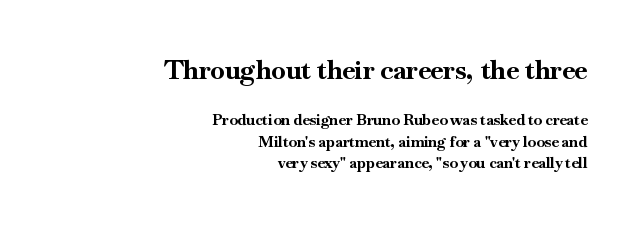
Q: Is the text bold? A: Yes.
Q: Is the text italic (slanted)? A: No, it is upright.
Q: Is the text underlined? A: No.
Q: How is the paragraph aligned? A: Right-aligned.
Q: Is the spacing between letters normal or unusually wide? A: Normal.
Q: Is the spacing between lines tight, normal or loose? A: Normal.
Q: Which block of text is set in a larger size, the first (top) or the second (bottom)? A: The first (top) one.
